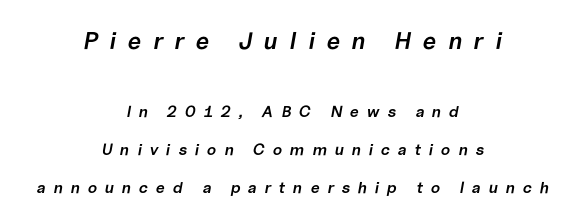
Leftover space on each line is divided equally before and after the words. Students, observe: this is what heavily led, spacious text looks like. Glyph-to-glyph distance is far greater than everyday printed text. Quick note: underline off. The typesetting leans somewhat heavy: a semibold.
